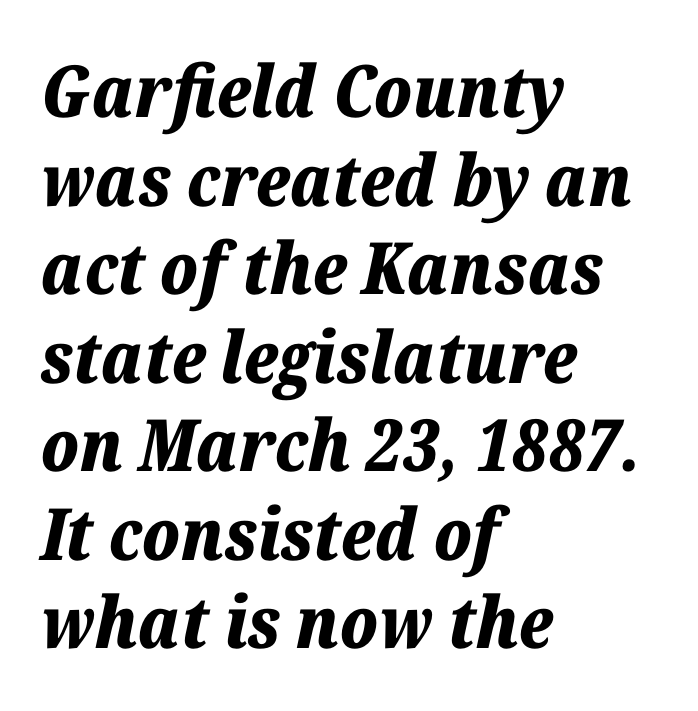
Q: Is the text bold? A: Yes.
Q: Is the text italic (slanted)? A: Yes, it leans right by about 12 degrees.
Q: Is the text underlined? A: No.
Q: How is the paragraph aligned? A: Left-aligned.
Q: Is the spacing between letters normal or unusually wide? A: Normal.
Q: Width (condensed, normal, or wide)? A: Normal.
Q: Stroke contrast? A: Low.
Q: x-height? A: Medium.
Q: Monospaced? A: No.
